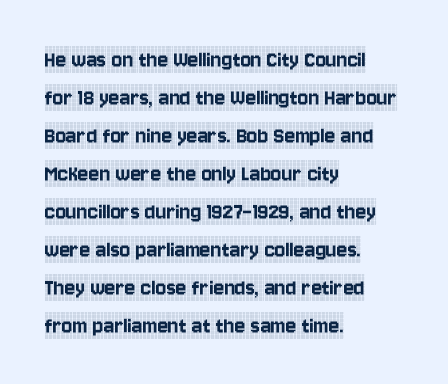
{"italic": "no", "underline": "no", "align": "left", "line_spacing": "normal", "line_spacing_ratio": 1.52, "letter_spacing": "normal", "letter_spacing_em": 0.0, "glyph_px": 25}
